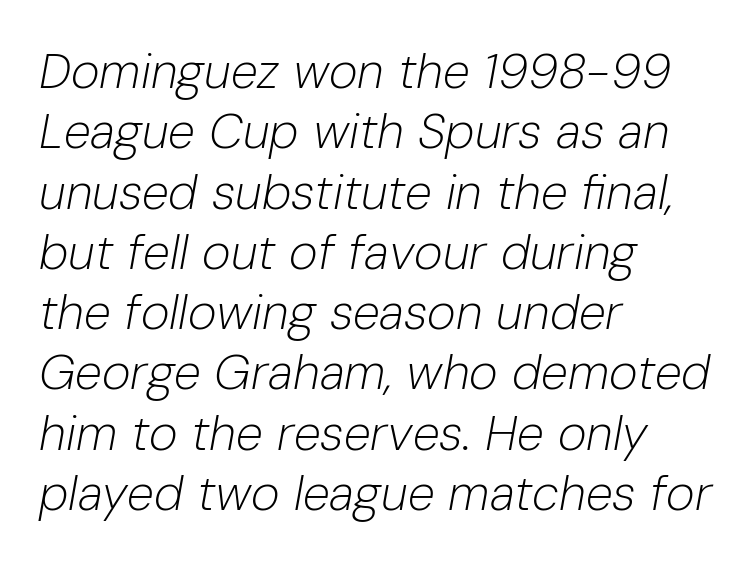
{"italic": "yes", "lean": "right", "slant_degrees": 10, "bold": "no", "weight": "light", "width": "normal", "stroke_contrast": "low", "x_height": "medium", "monospaced": "no", "underline": "no", "align": "left", "line_spacing_ratio": 1.23, "letter_spacing": "normal", "letter_spacing_em": 0.0, "glyph_px": 49}
